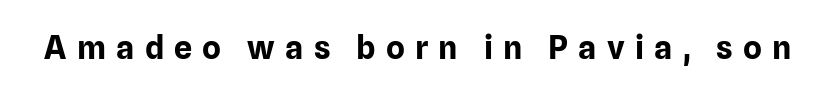
Q: Is the text bold? A: Yes.
Q: Is the text italic (slanted)? A: No, it is upright.
Q: Is the typeface a serif or a sans-serif typeface? A: Sans-serif.
Q: Is the text underlined? A: No.
Q: Is the spacing between letters normal or unusually wide? A: Unusually wide.
Q: Width (condensed, normal, or wide)? A: Normal.
Q: Stroke contrast? A: Low.
Q: x-height? A: Medium.
Q: Monospaced? A: No.
